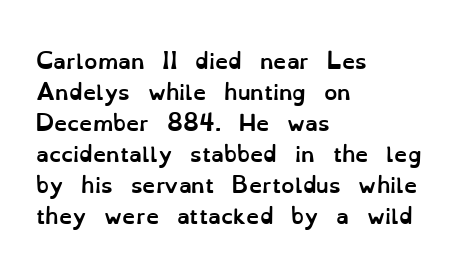
These lines keep a tight, regular rhythm from letter to letter. The typesetting leans heavy: a genuine bold. Line beginnings align vertically; line endings do not. If you drew a line through each stem, it would be perfectly vertical. Letters rest on an invisible, unmarked baseline.
